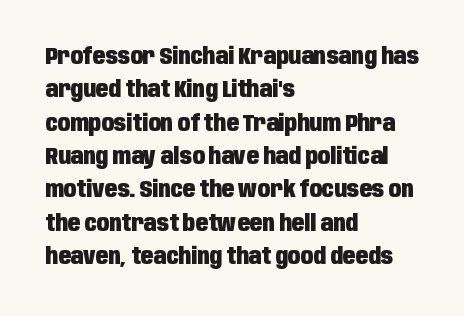
Every letter is thick-stroked: bold, no question. The space directly below the letters is spotless. How would I describe the line gaps? Plain and ordinary. A classic flush-left, rag-right setting is used for this passage. The specimen reads as upright at a glance.
